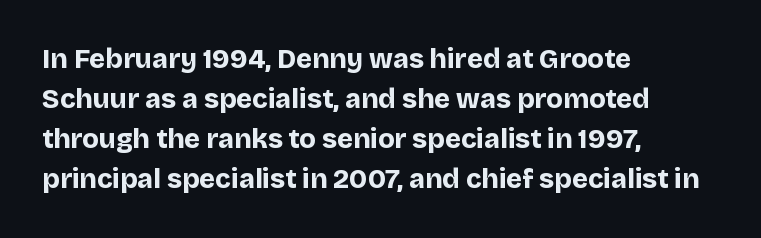
{"italic": "no", "bold": "yes", "underline": "no", "align": "left", "line_spacing": "normal", "line_spacing_ratio": 1.48, "letter_spacing": "normal", "letter_spacing_em": 0.0, "glyph_px": 27}
